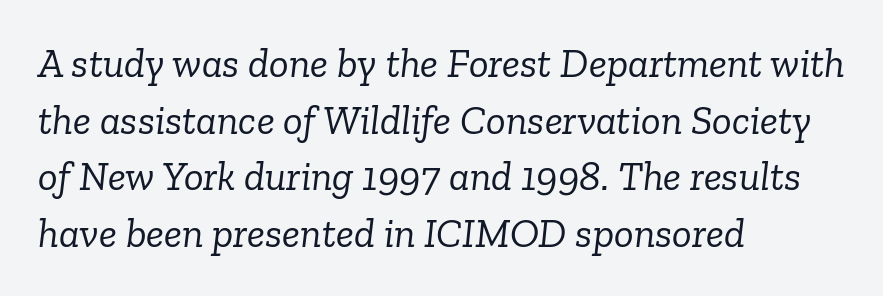
Plain, unruled lines of type. The characters are drawn with everyday or finer stroke widths. The face used here is proportionally spaced, like ordinary book or web type. A student would call this left alignment; a typographer would say flush left, rag right.
